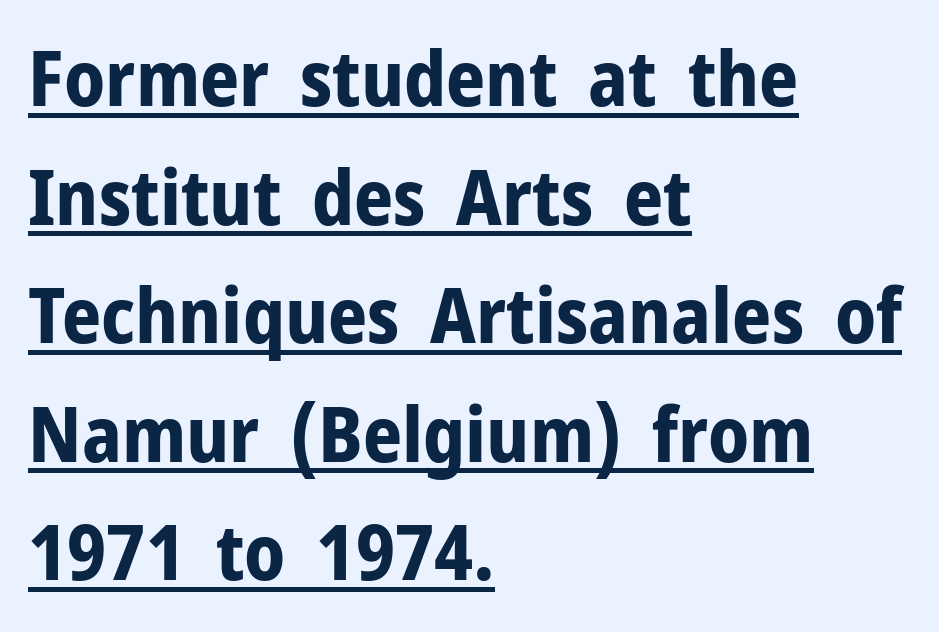
Each glyph is drawn with heavy, bold strokes. A typesetter would mark this as roman, not italic. The paragraph shown leans on its left margin. Honestly, the underline is the first thing you notice here. This rendering leaves character spacing at its baseline value. Classification — sans serif.
